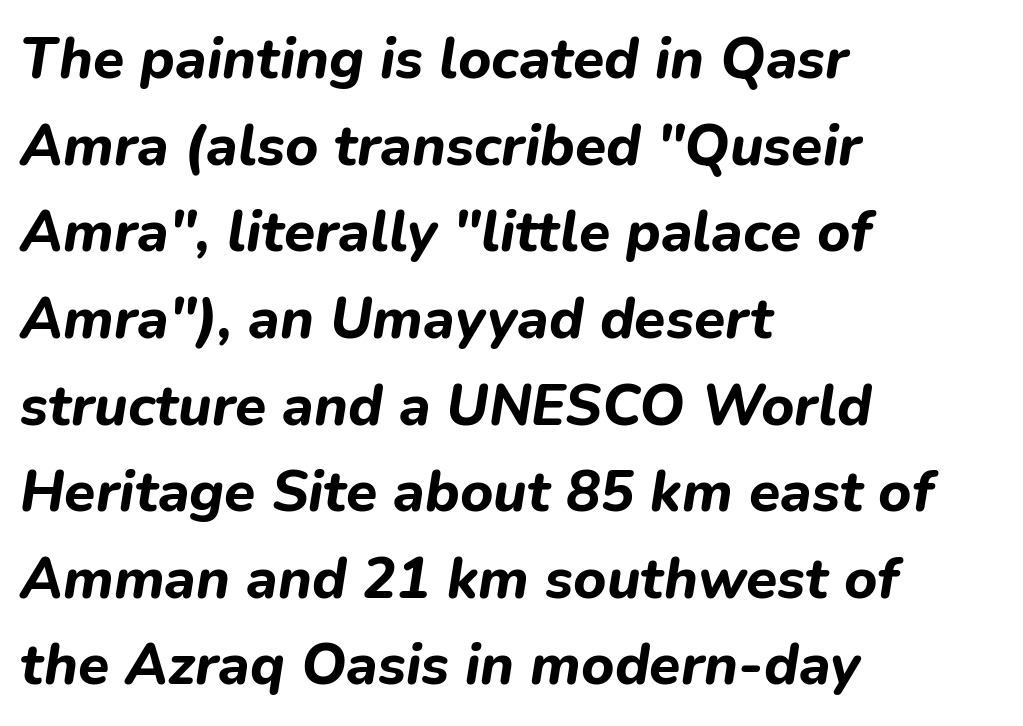
{"italic": "yes", "lean": "right", "slant_degrees": 9, "bold": "yes", "weight": "bold", "width": "normal", "stroke_contrast": "low", "x_height": "medium", "monospaced": "no", "underline": "no", "align": "left", "line_spacing": "normal", "line_spacing_ratio": 1.52, "letter_spacing": "normal", "letter_spacing_em": 0.0, "glyph_px": 57}
